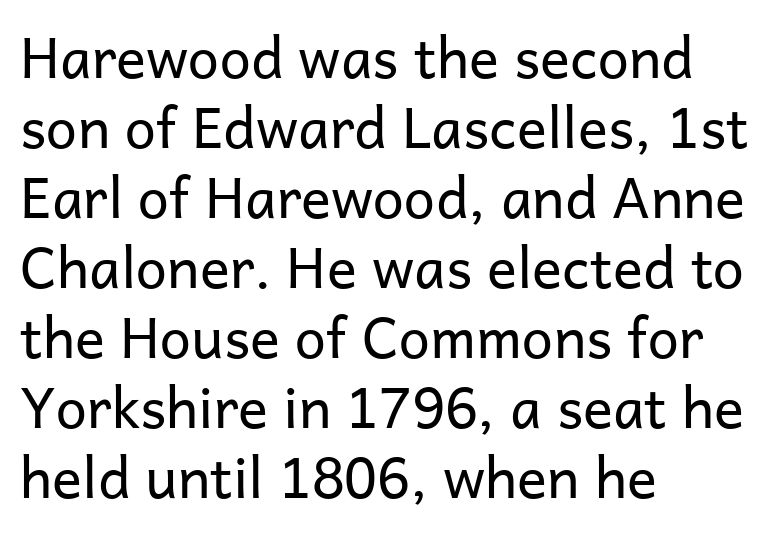
Q: Is the text bold? A: No.
Q: Is the text italic (slanted)? A: No, it is upright.
Q: Is the typeface a serif or a sans-serif typeface? A: Sans-serif.
Q: Is the text underlined? A: No.
Q: How is the paragraph aligned? A: Left-aligned.
Q: Is the spacing between letters normal or unusually wide? A: Normal.
Q: Is the spacing between lines tight, normal or loose? A: Normal.
Q: Width (condensed, normal, or wide)? A: Normal.
Q: Stroke contrast? A: Low.
Q: x-height? A: Medium.
Q: Monospaced? A: No.
